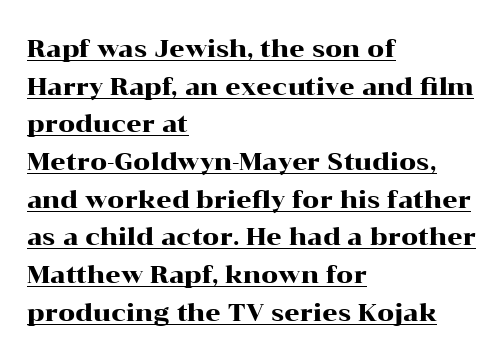
{"italic": "no", "underline": "yes", "align": "left", "line_spacing": "normal", "line_spacing_ratio": 1.57, "letter_spacing": "normal", "letter_spacing_em": 0.0, "glyph_px": 24}
